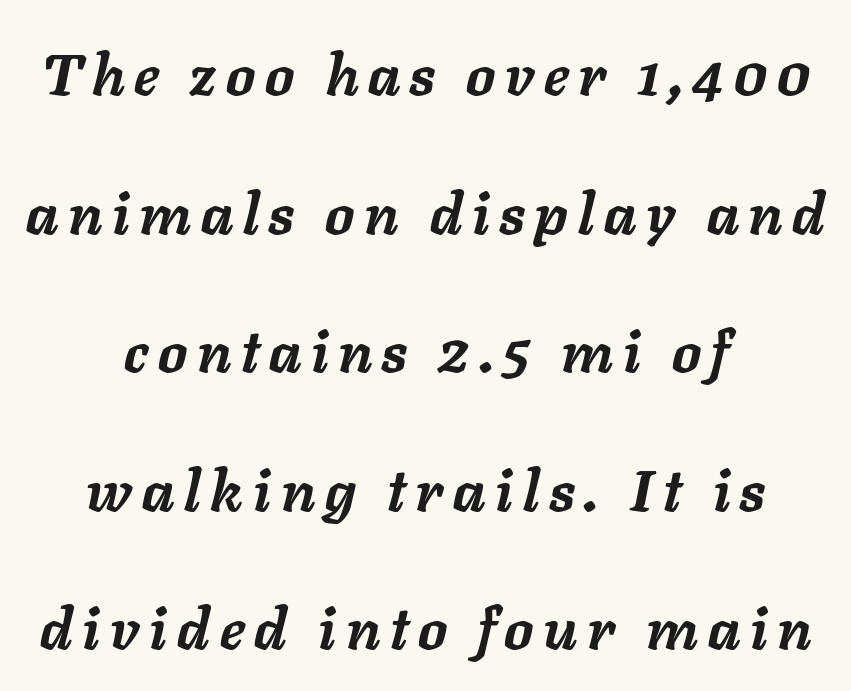
{"italic": "yes", "lean": "right", "slant_degrees": 11, "bold": "yes", "weight": "semibold", "width": "normal", "stroke_contrast": "low", "x_height": "medium", "monospaced": "no", "underline": "no", "align": "center", "line_spacing": "loose", "line_spacing_ratio": 2.39, "glyph_px": 58}
